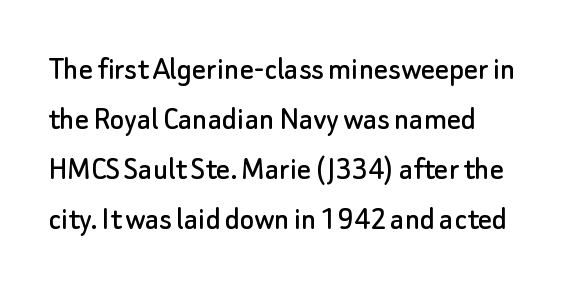
Q: Is the text italic (slanted)? A: No, it is upright.
Q: Is the typeface a serif or a sans-serif typeface? A: Sans-serif.
Q: Is the text underlined? A: No.
Q: How is the paragraph aligned? A: Left-aligned.
Q: Is the spacing between letters normal or unusually wide? A: Normal.
Q: Is the spacing between lines tight, normal or loose? A: Normal.
Q: Width (condensed, normal, or wide)? A: Normal.
Q: Stroke contrast? A: Low.
Q: x-height? A: Small.
Q: Monospaced? A: No.
